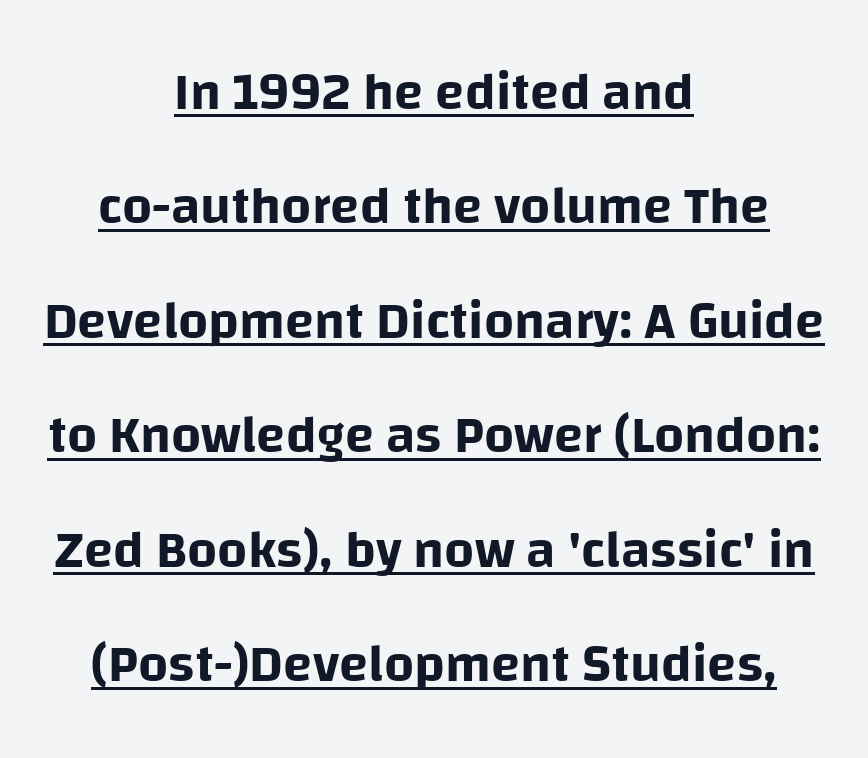
{"serif": "no", "italic": "no", "width": "normal", "stroke_contrast": "low", "x_height": "large", "monospaced": "no", "underline": "yes", "align": "center", "line_spacing": "loose", "line_spacing_ratio": 2.16, "letter_spacing": "normal", "letter_spacing_em": 0.0, "glyph_px": 53}
